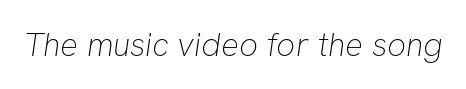
{"serif": "no", "bold": "no", "weight": "thin", "width": "normal", "stroke_contrast": "low", "x_height": "medium", "monospaced": "no", "underline": "no", "letter_spacing": "normal", "letter_spacing_em": 0.0, "glyph_px": 33}
